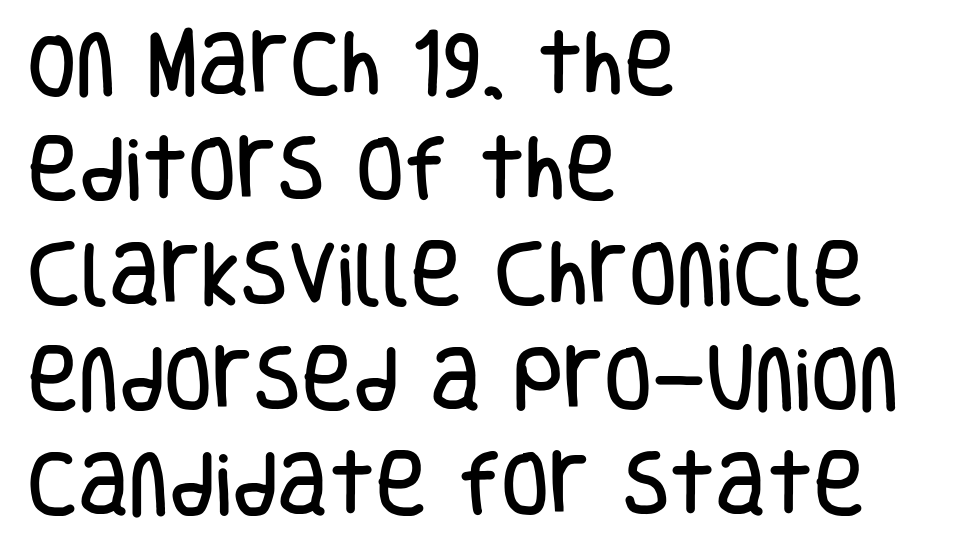
The image shows 70 px condensed sans-serif type, upright; set left-aligned, normal line spacing (1.5x), normal letter spacing, not underlined; low stroke contrast and a large x-height.
